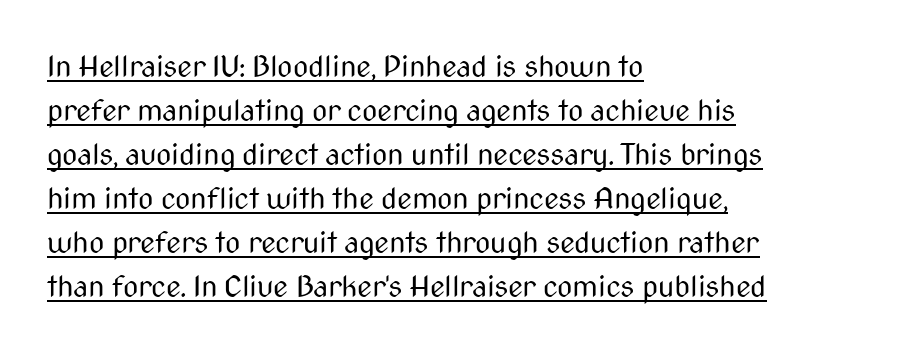
Each letter's strokes conclude bluntly, with no projecting serifs. Weight: in the light-to-regular range. Is the block centered? No — it sits flush against the left margin. How would I describe the line gaps? Plain and ordinary. When letters stand straight like this, we call the style roman or upright. Observe the ordinary spacing: letters are neighbours, not strangers.
